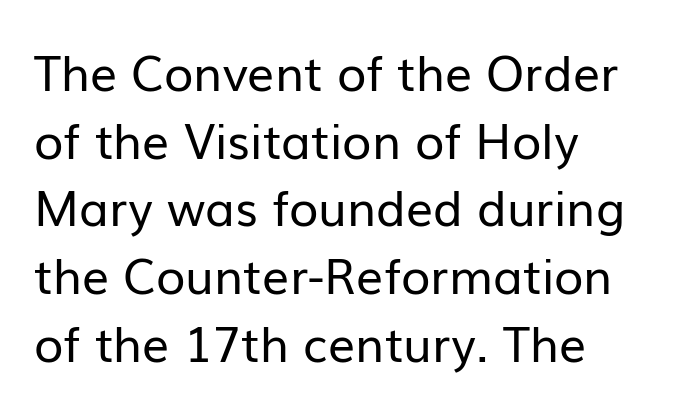
The image shows 48 px regular-weight sans-serif type, upright; set left-aligned, normal line spacing (1.41x), normal letter spacing, not underlined; low stroke contrast and a medium x-height.
